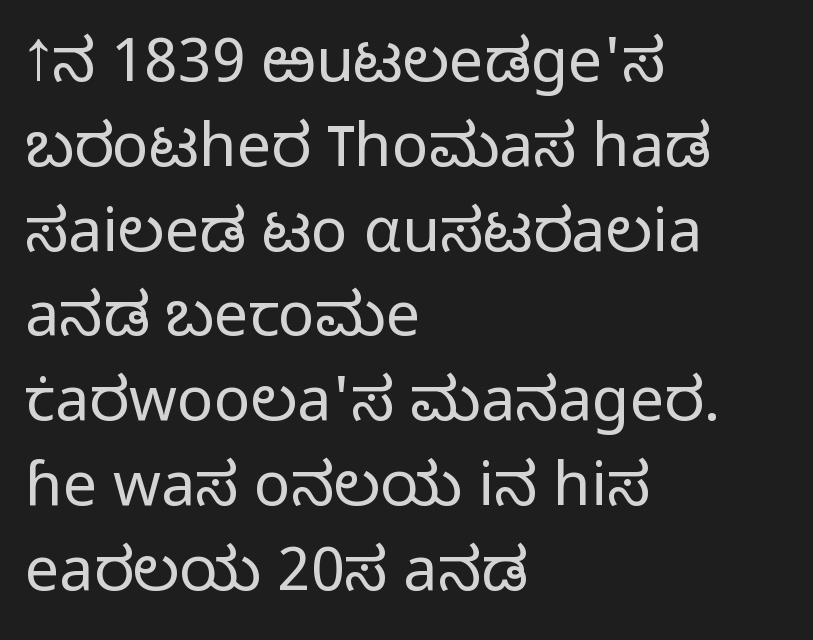
When letters stand straight like this, we call the style roman or upright. The foot of each line stays bare and open. Whoever set this chose a conventional vertical rhythm. No feet cap the strokes, marking this as sans-serif type. The letters advance in unequal steps, a hallmark of proportional type. A typesetter would call this zero additional tracking.
